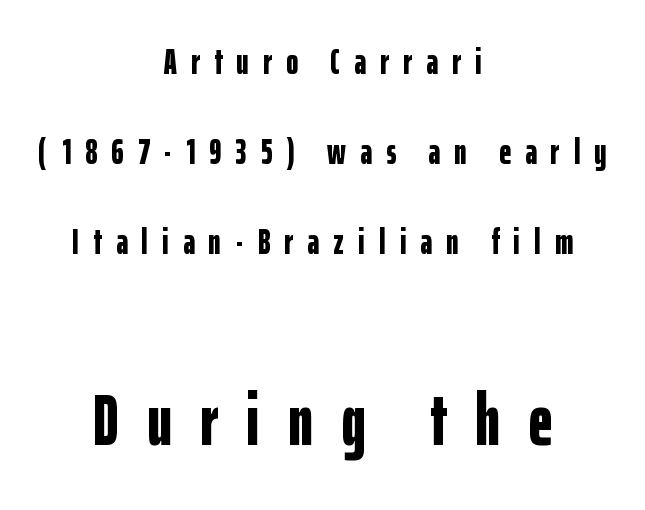
A typesetter would mark this as roman, not italic. Loose tracking; the words dissolve into strings of separated letters. The vertical gap from one line to the next is large. Character widths vary here, with narrow letters taking less room than wide ones.
